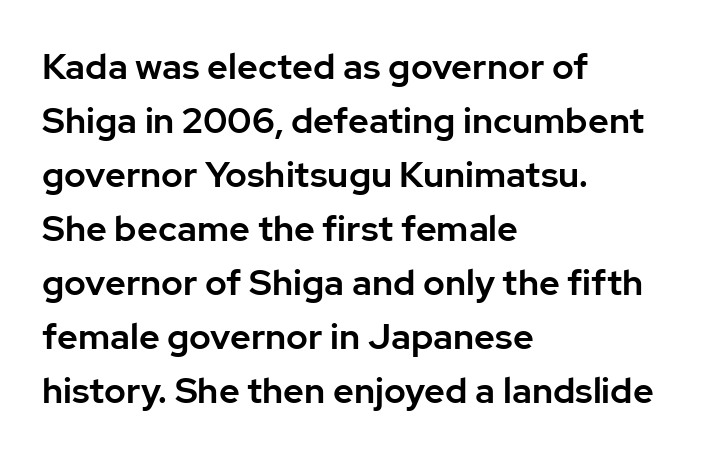
The image shows 36 px sans-serif type, upright; set left-aligned, normal line spacing (1.5x), normal letter spacing, not underlined; low stroke contrast and a medium x-height.
